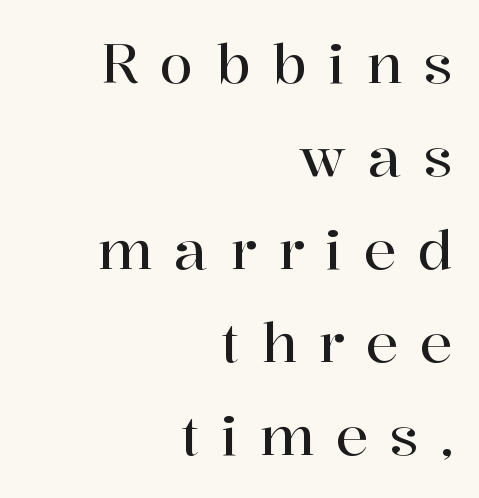
The image shows 54 px serif type, upright; set right-aligned, line spacing 1.72x, unusually wide letter spacing (+0.4 em), not underlined; high stroke contrast and a medium x-height.
